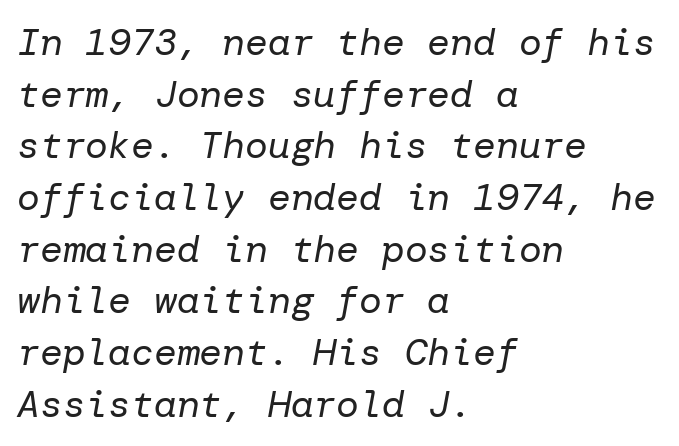
The space directly below the letters is spotless. Does the copy run flush right? No — it runs flush left. The face looks like a standard text weight, possibly lighter. Tracking here is standard; glyphs follow each other at the usual distance. Compared with typical paragraphs, the rows here are spaced about the same.
